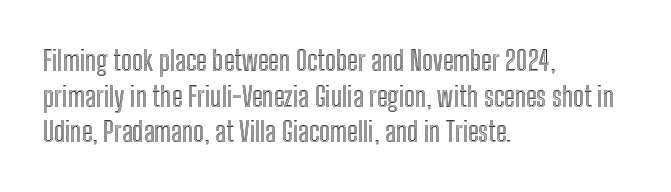
{"italic": "no", "width": "condensed", "x_height": "medium", "monospaced": "no", "underline": "no", "align": "left", "line_spacing": "normal", "line_spacing_ratio": 1.27, "letter_spacing": "normal", "letter_spacing_em": 0.0, "glyph_px": 28}
